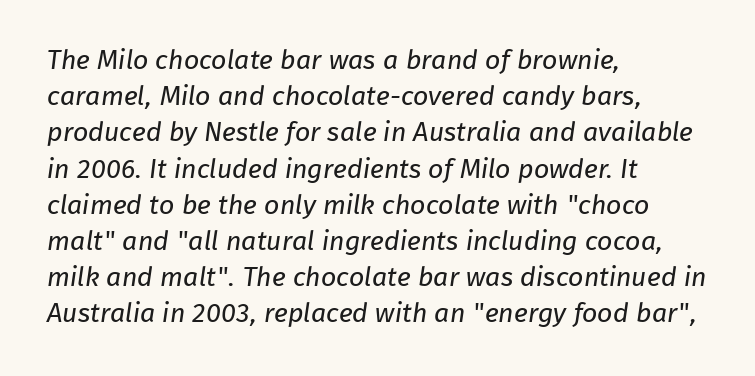
The image shows 27 px text type; set left-aligned, normal line spacing (1.34x), normal letter spacing, not underlined.
